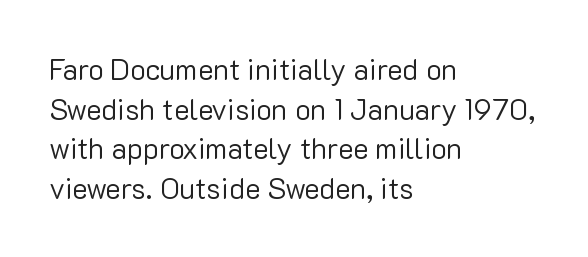
{"serif": "no", "italic": "no", "bold": "no", "weight": "regular", "width": "normal", "stroke_contrast": "low", "x_height": "medium", "monospaced": "no", "underline": "no", "align": "left", "line_spacing": "normal", "line_spacing_ratio": 1.37, "letter_spacing": "normal", "letter_spacing_em": 0.0, "glyph_px": 29}
